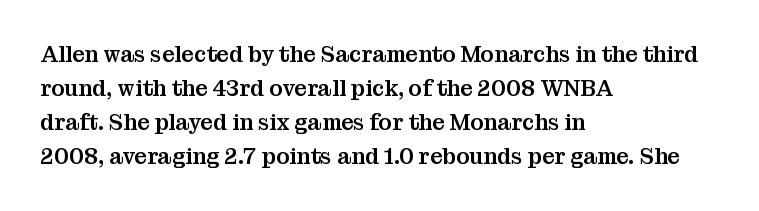
{"italic": "no", "underline": "no", "align": "left", "line_spacing": "normal", "line_spacing_ratio": 1.54, "letter_spacing": "normal", "letter_spacing_em": 0.0, "glyph_px": 22}
